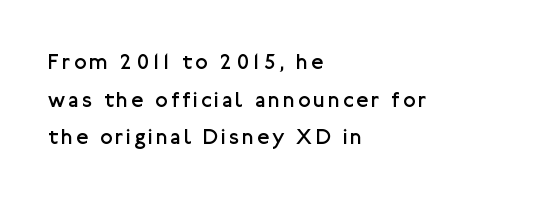
{"italic": "no", "bold": "no", "underline": "no", "align": "left", "line_spacing_ratio": 1.71, "glyph_px": 22}
